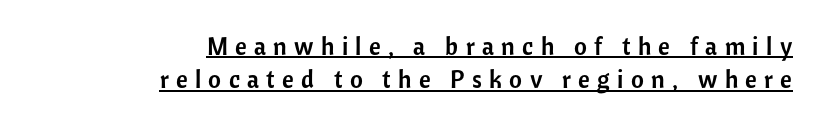
Q: Is the text italic (slanted)? A: No, it is upright.
Q: Is the text underlined? A: Yes.
Q: How is the paragraph aligned? A: Right-aligned.
Q: Is the spacing between letters normal or unusually wide? A: Unusually wide.
Q: Is the spacing between lines tight, normal or loose? A: Normal.
